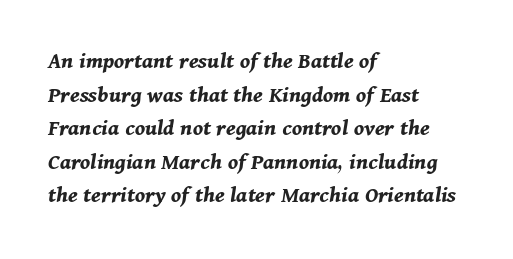
The image shows 24 px bold type, italic (leaning right); set left-aligned, normal line spacing (1.4x), normal letter spacing, not underlined.
